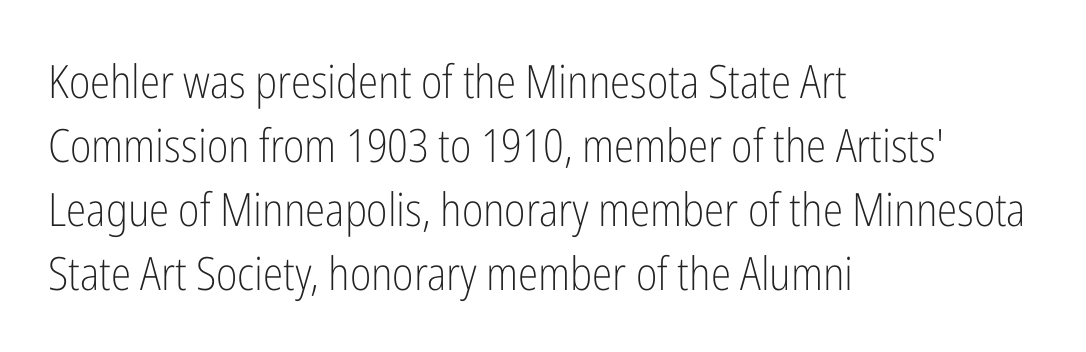
Q: Is the text bold? A: No.
Q: Is the text italic (slanted)? A: No, it is upright.
Q: Is the typeface a serif or a sans-serif typeface? A: Sans-serif.
Q: Is the text underlined? A: No.
Q: How is the paragraph aligned? A: Left-aligned.
Q: Is the spacing between letters normal or unusually wide? A: Normal.
Q: Is the spacing between lines tight, normal or loose? A: Normal.
Q: Width (condensed, normal, or wide)? A: Condensed.
Q: Stroke contrast? A: Low.
Q: x-height? A: Medium.
Q: Monospaced? A: No.
